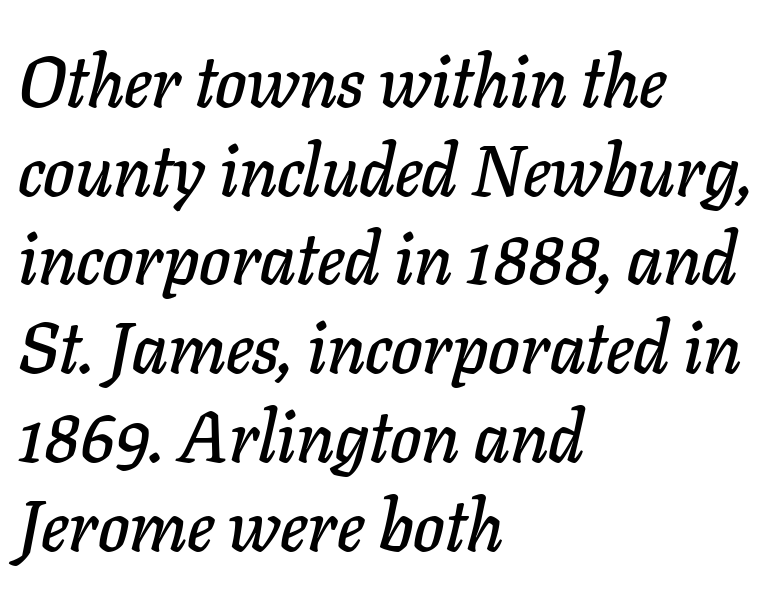
{"italic": "yes", "lean": "right", "slant_degrees": 11, "width": "normal", "stroke_contrast": "low", "x_height": "medium", "monospaced": "no", "underline": "no", "align": "left", "line_spacing": "normal", "line_spacing_ratio": 1.25, "letter_spacing": "normal", "letter_spacing_em": 0.0, "glyph_px": 71}
